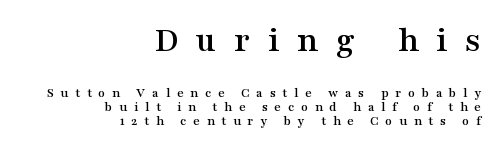
{"serif": "yes", "italic": "no", "width": "wide", "stroke_contrast": "medium", "x_height": "medium", "monospaced": "no", "underline": "no", "align": "right", "line_spacing": "tight", "line_spacing_ratio": 0.99, "letter_spacing": "wide", "letter_spacing_em": 0.48, "larger_block": "first", "size_ratio": 2.64, "glyph_px": 37}
